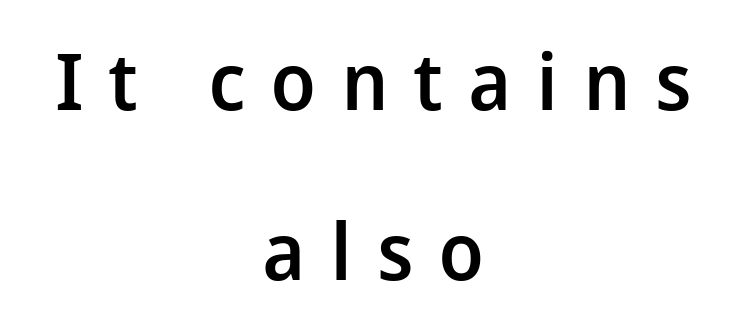
Q: Is the text bold? A: Semi-bold.
Q: Is the text italic (slanted)? A: No, it is upright.
Q: Is the typeface a serif or a sans-serif typeface? A: Sans-serif.
Q: Is the text underlined? A: No.
Q: How is the paragraph aligned? A: Centered.
Q: Is the spacing between letters normal or unusually wide? A: Unusually wide.
Q: Is the spacing between lines tight, normal or loose? A: Loose.
Q: Width (condensed, normal, or wide)? A: Normal.
Q: Stroke contrast? A: Low.
Q: x-height? A: Medium.
Q: Monospaced? A: No.
